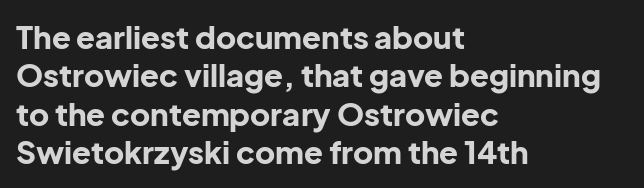
Q: Is the text bold? A: Yes.
Q: Is the text italic (slanted)? A: No, it is upright.
Q: Is the typeface a serif or a sans-serif typeface? A: Sans-serif.
Q: Is the text underlined? A: No.
Q: How is the paragraph aligned? A: Left-aligned.
Q: Is the spacing between letters normal or unusually wide? A: Normal.
Q: Width (condensed, normal, or wide)? A: Normal.
Q: Stroke contrast? A: Low.
Q: x-height? A: Medium.
Q: Monospaced? A: No.
